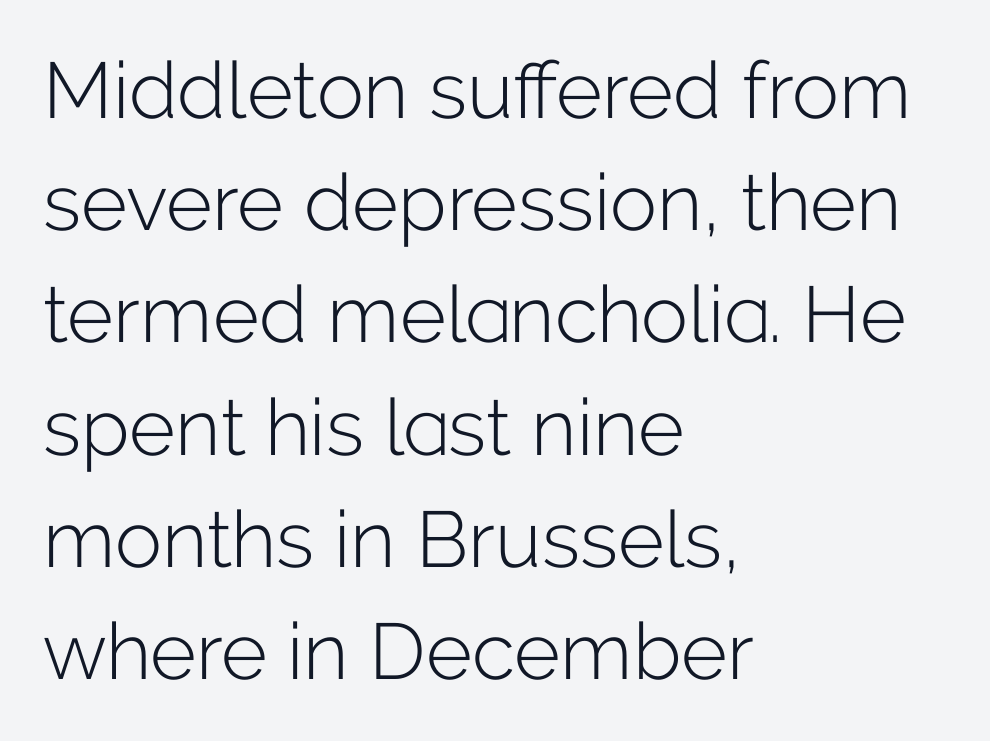
Q: Is the text bold? A: No.
Q: Is the text italic (slanted)? A: No, it is upright.
Q: Is the typeface a serif or a sans-serif typeface? A: Sans-serif.
Q: Is the text underlined? A: No.
Q: How is the paragraph aligned? A: Left-aligned.
Q: Is the spacing between letters normal or unusually wide? A: Normal.
Q: Is the spacing between lines tight, normal or loose? A: Normal.
Q: Width (condensed, normal, or wide)? A: Normal.
Q: Stroke contrast? A: Low.
Q: x-height? A: Medium.
Q: Monospaced? A: No.
